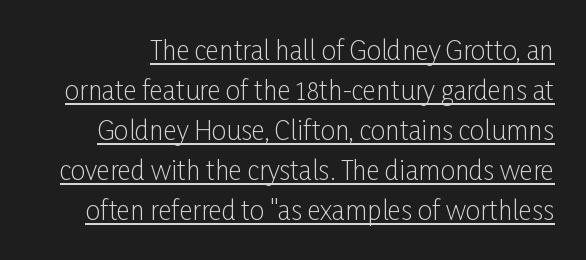
Is the type heavy? It reads as light-to-regular instead. Each word holds together tightly as a unit, with standard inter-letter gaps. Regarding leading, the lines here are spaced in the standard way. The typesetter has applied underlining to the passage shown. No italicization has been applied; the sample stays upright.
